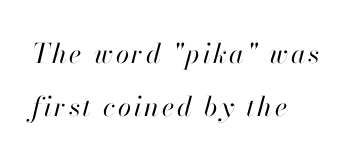
{"italic": "yes", "lean": "right", "slant_degrees": 13, "bold": "no", "underline": "no", "align": "left", "line_spacing": "loose", "line_spacing_ratio": 1.96, "glyph_px": 27}
